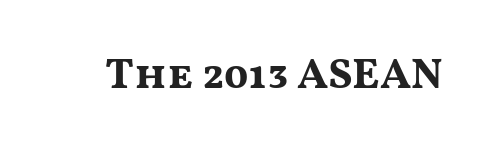
{"serif": "no", "italic": "no", "bold": "yes", "weight": "bold", "width": "wide", "stroke_contrast": "medium", "x_height": "medium", "monospaced": "no", "underline": "no", "letter_spacing": "normal", "letter_spacing_em": 0.0, "glyph_px": 44}
